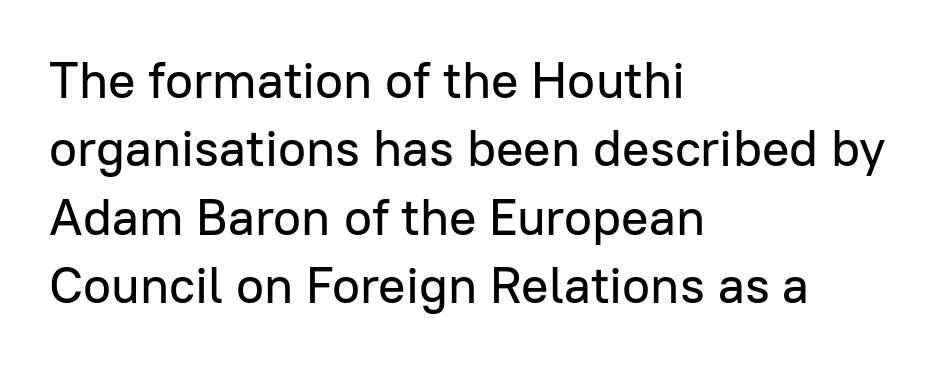
The image shows 51 px sans-serif type, upright; set left-aligned, normal line spacing (1.34x), normal letter spacing, not underlined; low stroke contrast and a medium x-height.
